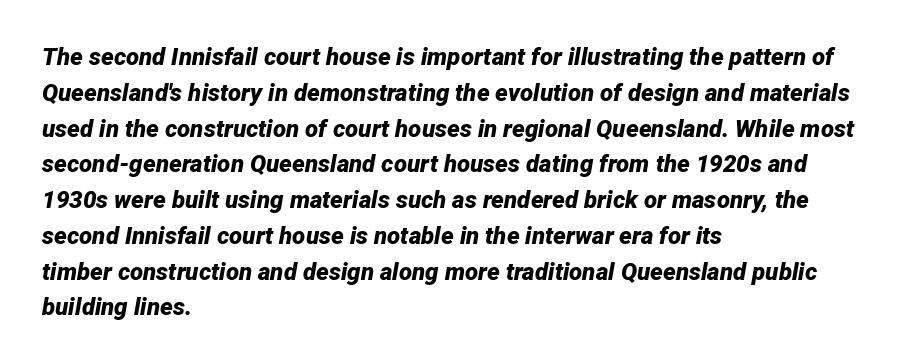
If you drew a line through each stem, it would be angled. This rendering features lettering with no underline. The typesetter chose a ragged-right arrangement here. Plenty of ink on the page — the face is bold. The passage shown has conventional tracking throughout. The block of text has a typical density, with ordinary space between rows.
